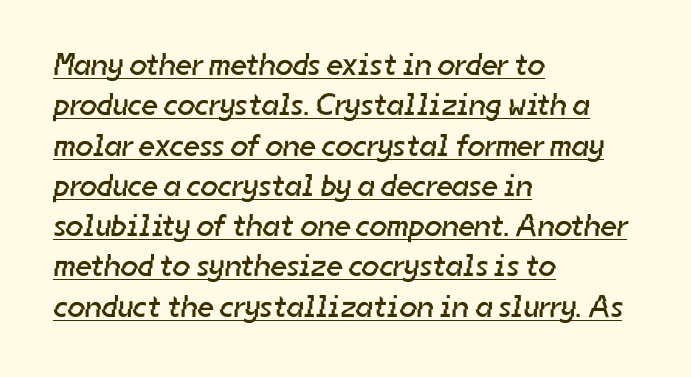
The image shows 31 px regular-weight sans-serif type; set left-aligned, normal line spacing (1.3x), normal letter spacing, underlined; low stroke contrast and a medium x-height.
